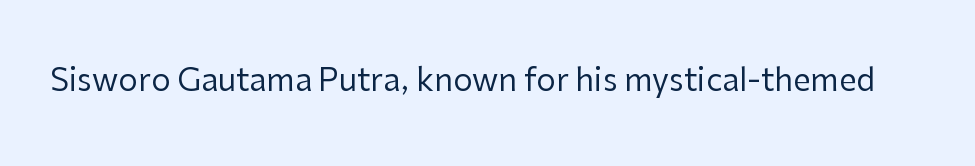
{"serif": "no", "italic": "no", "bold": "no", "weight": "regular", "width": "normal", "stroke_contrast": "low", "x_height": "medium", "monospaced": "no", "underline": "no", "letter_spacing": "normal", "letter_spacing_em": 0.0, "glyph_px": 31}
